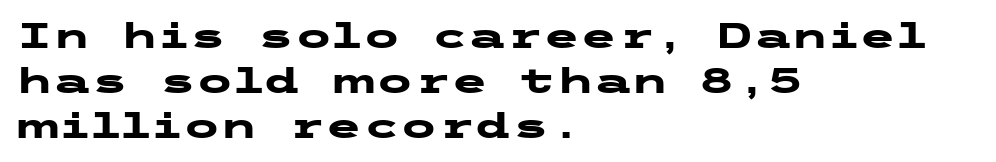
{"serif": "no", "italic": "no", "bold": "yes", "weight": "heavy", "width": "wide", "stroke_contrast": "low", "x_height": "medium", "underline": "no", "align": "left", "line_spacing": "normal", "line_spacing_ratio": 1.32, "letter_spacing": "normal", "letter_spacing_em": 0.0, "glyph_px": 34}
